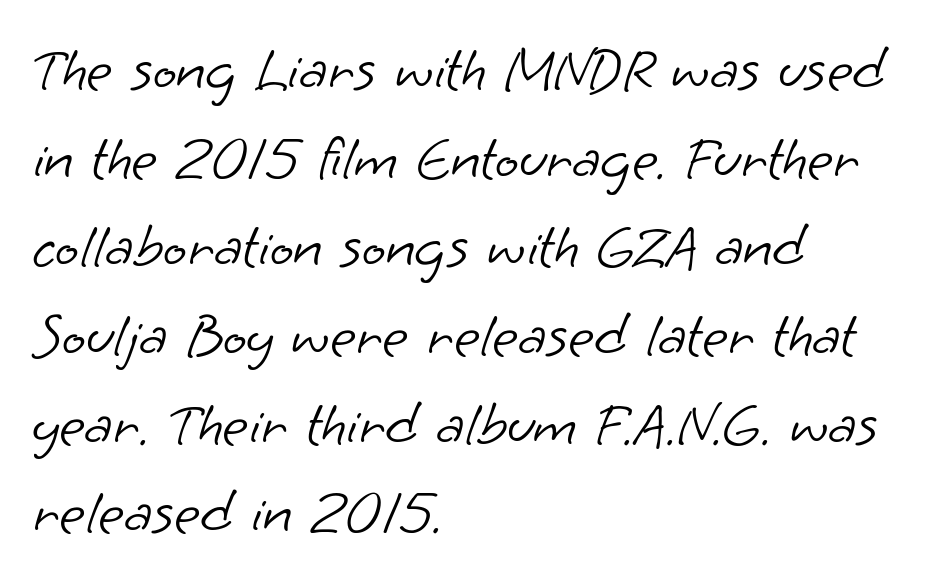
{"serif": "no", "bold": "no", "weight": "light", "width": "normal", "stroke_contrast": "low", "x_height": "small", "monospaced": "no", "underline": "no", "align": "left", "line_spacing": "normal", "line_spacing_ratio": 1.43, "letter_spacing": "normal", "letter_spacing_em": 0.0, "glyph_px": 62}
